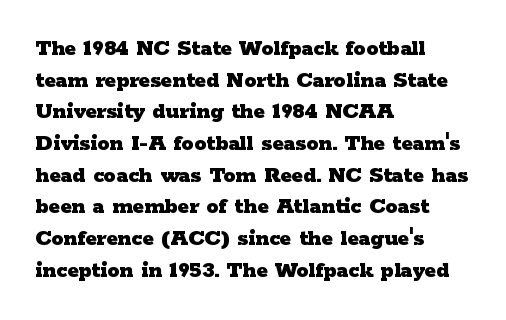
{"italic": "no", "bold": "yes", "underline": "no", "align": "left", "line_spacing": "normal", "line_spacing_ratio": 1.32, "letter_spacing": "normal", "letter_spacing_em": 0.0, "glyph_px": 24}
